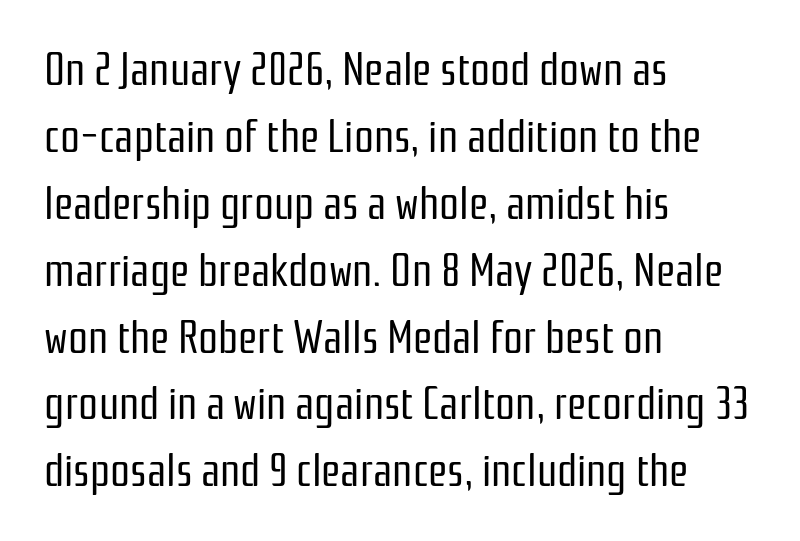
The image shows 44 px regular-weight, condensed sans-serif type, upright; set left-aligned, normal line spacing (1.52x), normal letter spacing, not underlined; low stroke contrast and a medium x-height.
